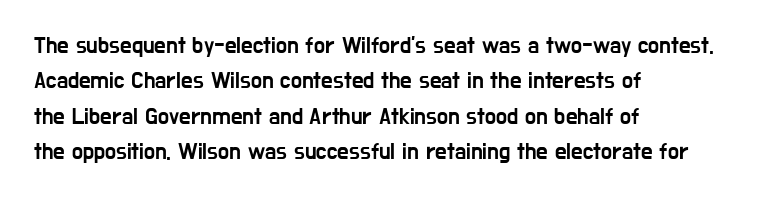
Q: Is the text italic (slanted)? A: No, it is upright.
Q: Is the text underlined? A: No.
Q: How is the paragraph aligned? A: Left-aligned.
Q: Is the spacing between letters normal or unusually wide? A: Normal.
Q: Is the spacing between lines tight, normal or loose? A: Normal.
